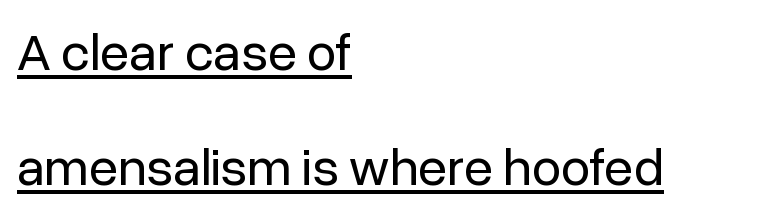
{"serif": "no", "italic": "no", "bold": "no", "weight": "regular", "width": "normal", "stroke_contrast": "low", "x_height": "medium", "monospaced": "no", "underline": "yes", "align": "left", "line_spacing": "loose", "line_spacing_ratio": 2.17, "letter_spacing": "normal", "letter_spacing_em": 0.0, "glyph_px": 53}
